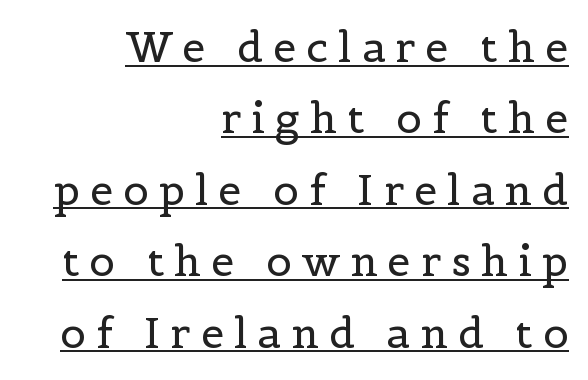
{"serif": "yes", "italic": "no", "bold": "no", "weight": "regular", "width": "normal", "x_height": "medium", "monospaced": "no", "underline": "yes", "align": "right", "line_spacing": "normal", "line_spacing_ratio": 1.7, "letter_spacing": "wide", "letter_spacing_em": 0.24, "glyph_px": 42}
